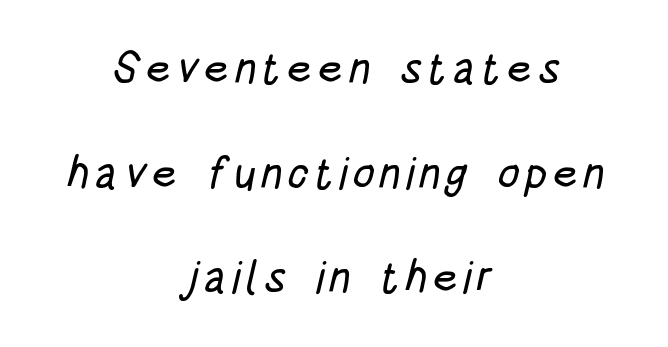
The image shows 44 px condensed sans-serif type; set centered, loose line spacing (2.38x), not underlined; low stroke contrast and a large x-height.
